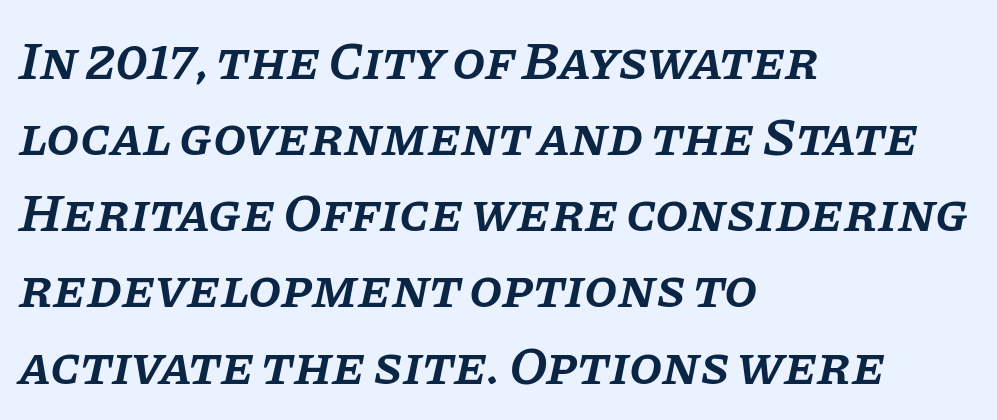
Q: Is the text bold? A: Semi-bold.
Q: Is the text italic (slanted)? A: Yes, it leans right by about 11 degrees.
Q: Is the typeface a serif or a sans-serif typeface? A: Serif.
Q: Is the text underlined? A: No.
Q: How is the paragraph aligned? A: Left-aligned.
Q: Is the spacing between letters normal or unusually wide? A: Normal.
Q: Is the spacing between lines tight, normal or loose? A: Normal.
Q: Width (condensed, normal, or wide)? A: Normal.
Q: Stroke contrast? A: Low.
Q: x-height? A: Large.
Q: Monospaced? A: No.
